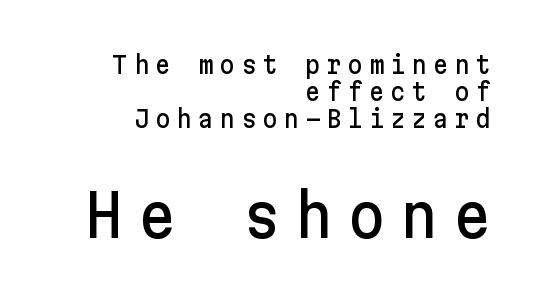
The image shows 59 px sans-serif type, upright; set right-aligned, tight line spacing (1.13x), unusually wide letter spacing (+0.24 em), not underlined; the second (bottom) block is 2.46x larger; low stroke contrast and a medium x-height.
